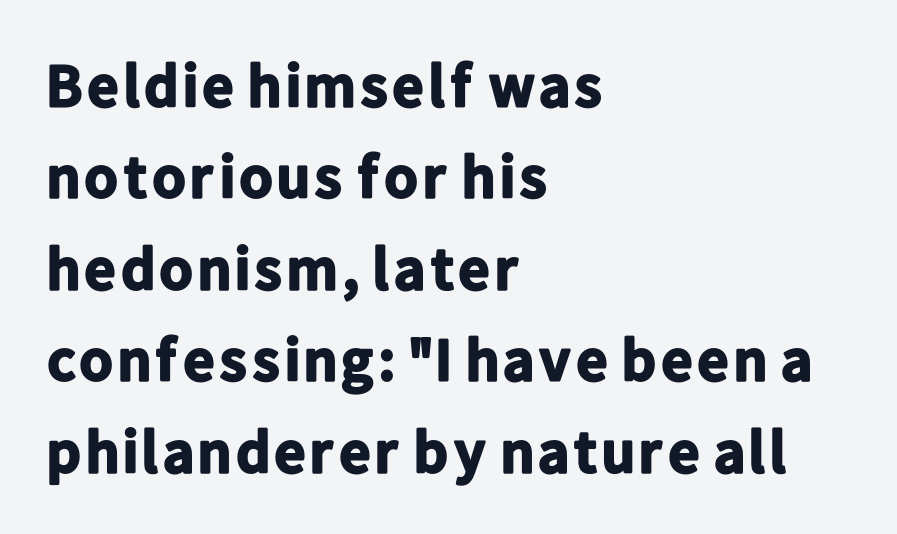
{"serif": "no", "italic": "no", "bold": "yes", "weight": "bold", "width": "normal", "stroke_contrast": "low", "x_height": "medium", "monospaced": "no", "underline": "no", "align": "left", "line_spacing": "normal", "line_spacing_ratio": 1.5, "letter_spacing": "normal", "letter_spacing_em": 0.0, "glyph_px": 61}
